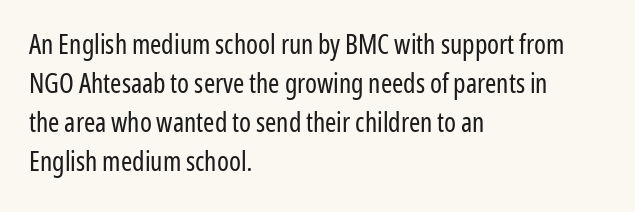
The image shows 27 px text type, upright; set left-aligned, normal line spacing (1.44x), normal letter spacing, not underlined.
